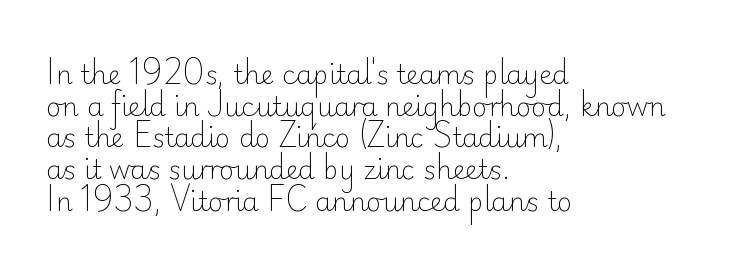
{"italic": "no", "bold": "no", "underline": "no", "align": "left", "line_spacing_ratio": 1.22, "letter_spacing": "normal", "letter_spacing_em": 0.0, "glyph_px": 26}
